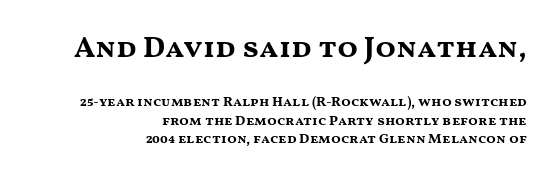
The image shows 30 px bold, wide sans-serif type, upright; set right-aligned, normal line spacing (1.33x), normal letter spacing, not underlined; the first (top) block is 2.14x larger; medium stroke contrast and a medium x-height.
